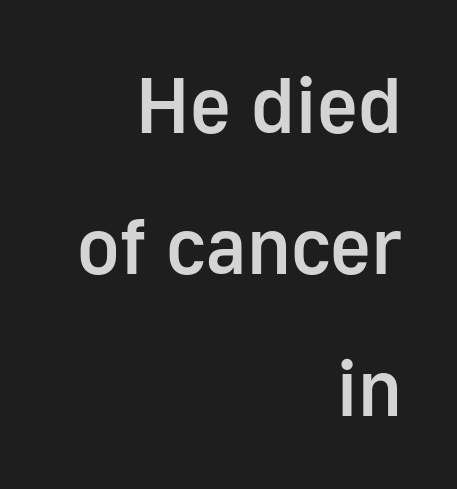
{"serif": "no", "italic": "no", "bold": "semi", "weight": "semibold", "width": "normal", "stroke_contrast": "low", "x_height": "medium", "monospaced": "no", "underline": "no", "align": "right", "line_spacing_ratio": 1.79, "letter_spacing": "normal", "letter_spacing_em": 0.0, "glyph_px": 79}
